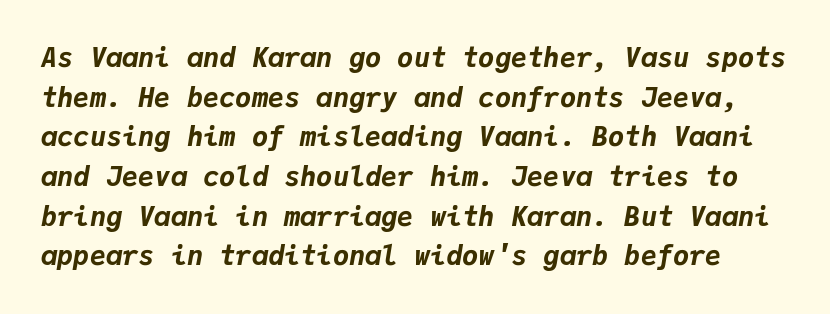
The image shows 27 px bold type, italic (leaning right); set normal line spacing (1.47x), normal letter spacing, not underlined.
